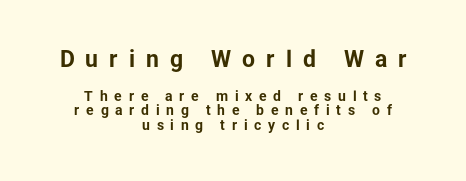
{"italic": "no", "bold": "yes", "underline": "no", "align": "center", "line_spacing": "tight", "line_spacing_ratio": 1.05, "letter_spacing": "wide", "letter_spacing_em": 0.48, "larger_block": "first", "size_ratio": 1.64, "glyph_px": 23}
